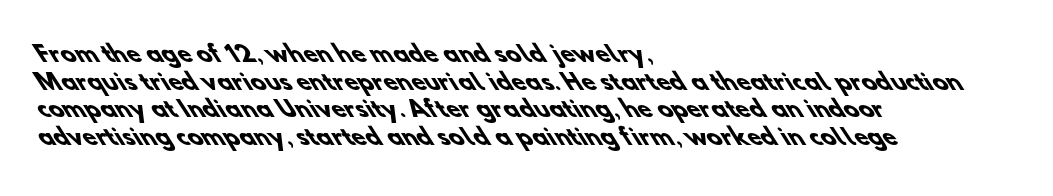
{"bold": "yes", "underline": "no", "align": "left", "line_spacing": "normal", "line_spacing_ratio": 1.26, "letter_spacing": "normal", "letter_spacing_em": 0.0, "glyph_px": 22}
